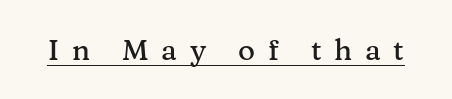
{"serif": "yes", "italic": "no", "width": "normal", "stroke_contrast": "medium", "x_height": "medium", "monospaced": "no", "underline": "yes", "letter_spacing": "wide", "letter_spacing_em": 0.44, "glyph_px": 29}
